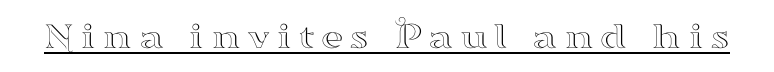
{"serif": "yes", "italic": "no", "width": "wide", "stroke_contrast": "high", "x_height": "small", "monospaced": "no", "underline": "yes", "glyph_px": 39}
